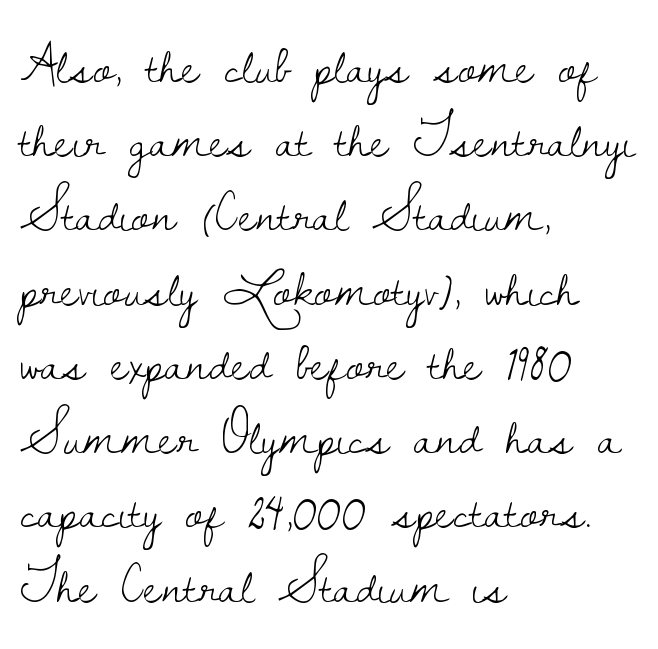
Every row of glyphs begins at an identical x-position on the left. These glyphs show unthickened strokes, regular width or finer. Whoever set this chose a conventional vertical rhythm. Quick note: underline off. Here the glyphs are tracked normally, forming tight word shapes.
